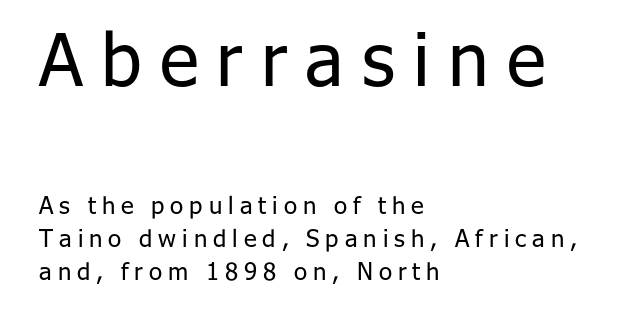
The letterforms sit at book weight or below. Tall strokes in this sample are plumb rather than angled. The space directly below the letters is spotless. Is the lower block the larger one? No — the upper block carries the bigger type.
